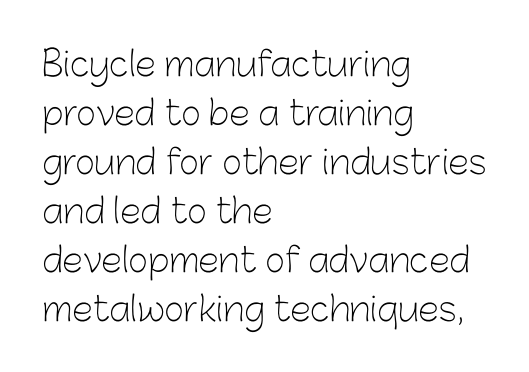
Each letter keeps its own natural width here, so spacing adapts to shape. Has an underline been added? It has not. Nothing unusual about the tracking: characters are spaced as the font intends. Designer's note — italics off, roman on.
